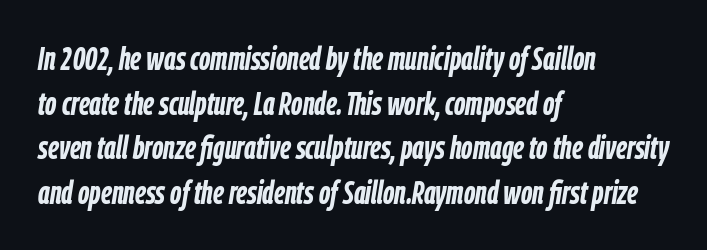
The image shows 33 px semibold, condensed type, italic (leaning right); set left-aligned, normal line spacing (1.35x), normal letter spacing, not underlined; low stroke contrast and a medium x-height.
